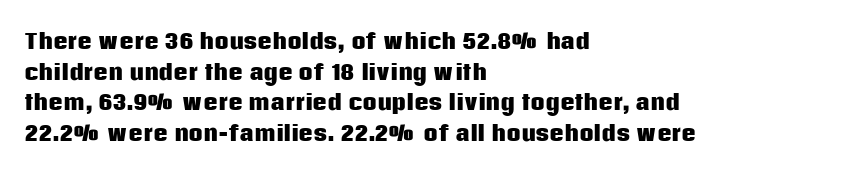
The image shows 20 px bold type, upright; set left-aligned, normal line spacing (1.53x), normal letter spacing, not underlined.
